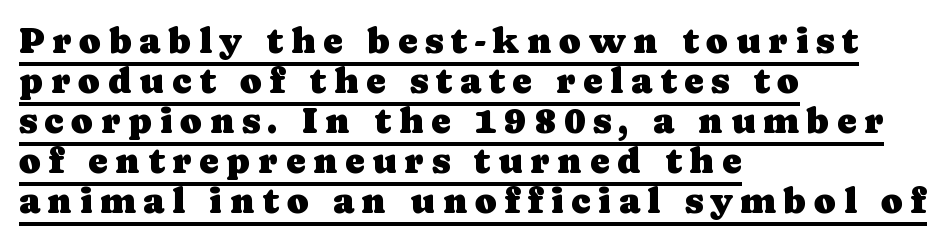
Somebody hit Ctrl+U on this one — the words are underlined. This sample is left-justified, so line endings fall wherever the words run out. When letters stand straight like this, we call the style roman or upright. The type is letterspaced generously, with wide tracking. The glyphs in this specimen are seriffed. Looks like regular typesetting: each glyph gets only the width it needs.
